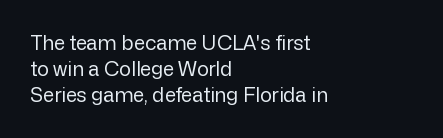
Q: Is the text bold? A: No.
Q: Is the text italic (slanted)? A: No, it is upright.
Q: Is the text underlined? A: No.
Q: How is the paragraph aligned? A: Left-aligned.
Q: Is the spacing between letters normal or unusually wide? A: Normal.
Q: Is the spacing between lines tight, normal or loose? A: Normal.
